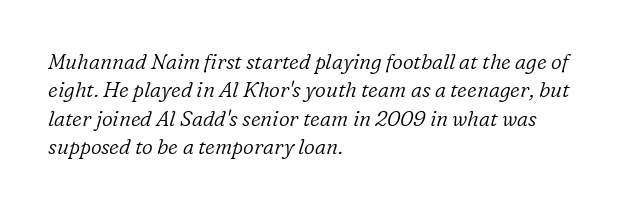
Q: Is the text bold? A: No.
Q: Is the text italic (slanted)? A: Yes, it leans right by about 16 degrees.
Q: Is the text underlined? A: No.
Q: How is the paragraph aligned? A: Left-aligned.
Q: Is the spacing between letters normal or unusually wide? A: Normal.
Q: Is the spacing between lines tight, normal or loose? A: Normal.
